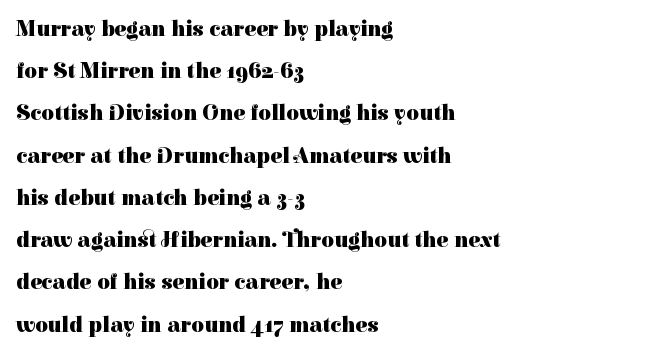
The image shows 22 px bold type, upright; set left-aligned, loose line spacing (1.92x), normal letter spacing, not underlined.
